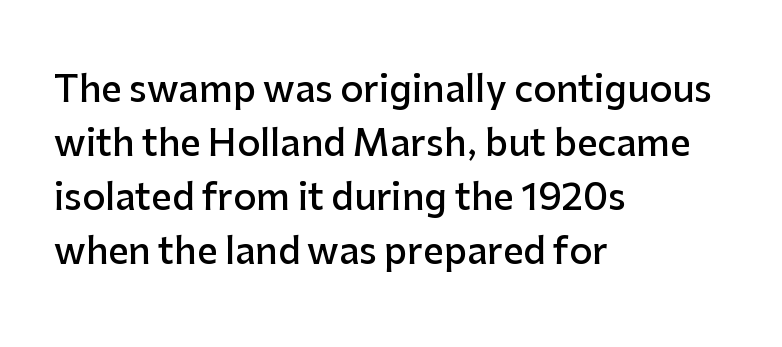
{"serif": "no", "italic": "no", "bold": "semi", "weight": "semibold", "width": "normal", "stroke_contrast": "low", "x_height": "medium", "monospaced": "no", "underline": "no", "align": "left", "line_spacing": "normal", "line_spacing_ratio": 1.5, "letter_spacing": "normal", "letter_spacing_em": 0.0, "glyph_px": 36}
